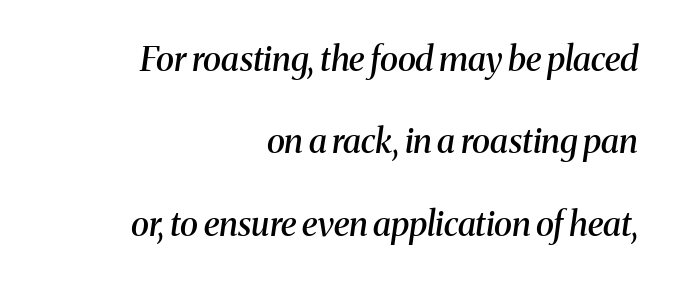
The image shows 34 px semibold serif type, italic (leaning right); set right-aligned, loose line spacing (2.42x), normal letter spacing, not underlined; medium stroke contrast and a medium x-height.
